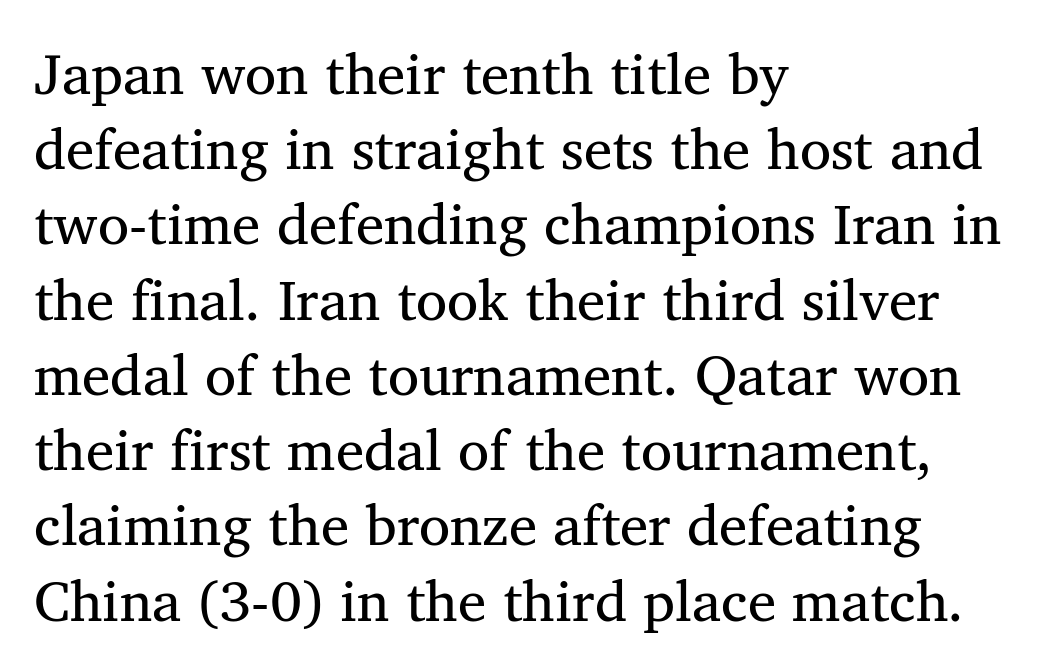
Typographically, this falls in the serif category. Proportional: the letters do not fall into vertical columns. Is the type heavy? It reads as light-to-regular instead. A bare baseline throughout the passage. The paragraph shown leans on its left margin. You can tell it's not italic because the verticals are truly vertical.
